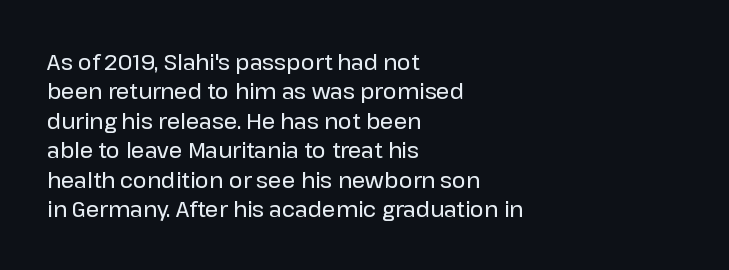
The image shows 21 px text type, upright; set left-aligned, normal line spacing (1.4x), normal letter spacing, not underlined.
